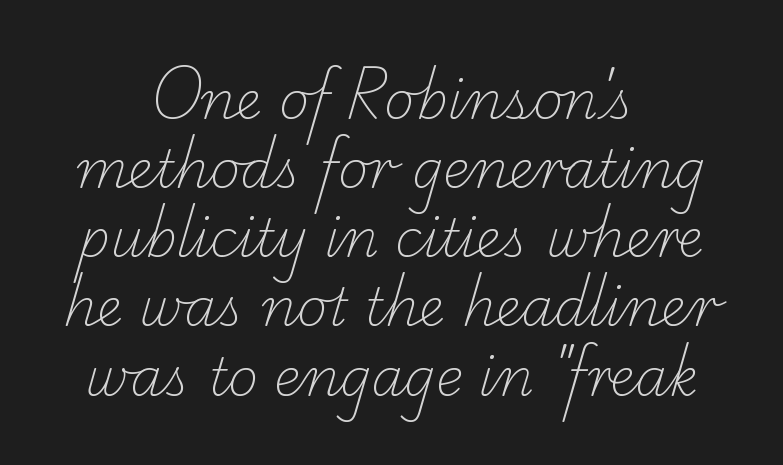
{"serif": "yes", "bold": "no", "weight": "light", "width": "normal", "stroke_contrast": "low", "x_height": "small", "monospaced": "no", "underline": "no", "align": "center", "line_spacing": "normal", "line_spacing_ratio": 1.33, "letter_spacing": "normal", "letter_spacing_em": 0.0, "glyph_px": 52}
